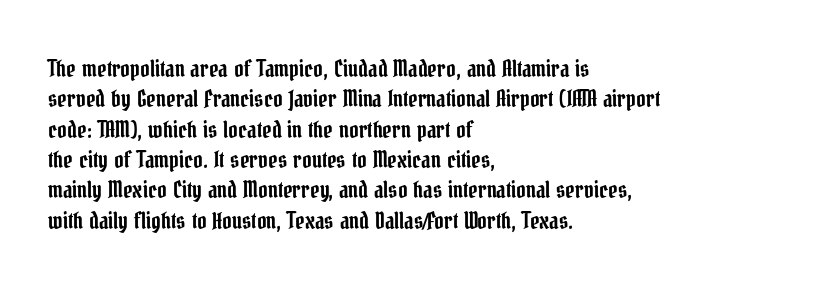
Q: Is the text italic (slanted)? A: No, it is upright.
Q: Is the text underlined? A: No.
Q: How is the paragraph aligned? A: Left-aligned.
Q: Is the spacing between letters normal or unusually wide? A: Normal.
Q: Is the spacing between lines tight, normal or loose? A: Normal.
